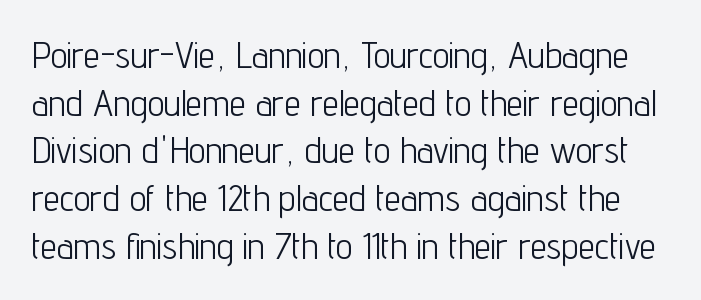
Q: Is the text bold? A: No.
Q: Is the text italic (slanted)? A: No, it is upright.
Q: Is the typeface a serif or a sans-serif typeface? A: Sans-serif.
Q: Is the text underlined? A: No.
Q: Is the spacing between letters normal or unusually wide? A: Normal.
Q: Is the spacing between lines tight, normal or loose? A: Normal.
Q: Width (condensed, normal, or wide)? A: Condensed.
Q: Stroke contrast? A: Low.
Q: x-height? A: Medium.
Q: Monospaced? A: No.
